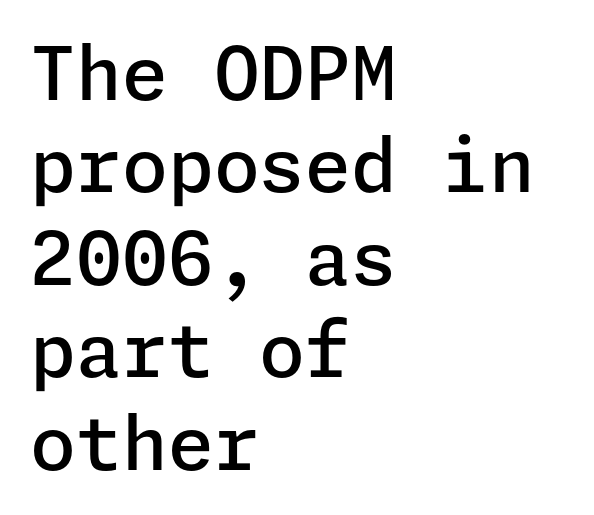
Do the letters lean? They stand straight. Honestly, the row spacing looks completely unremarkable. The glyphs in this specimen are sans serif. Notice how the passage keeps a crisp vertical edge on the left only.
